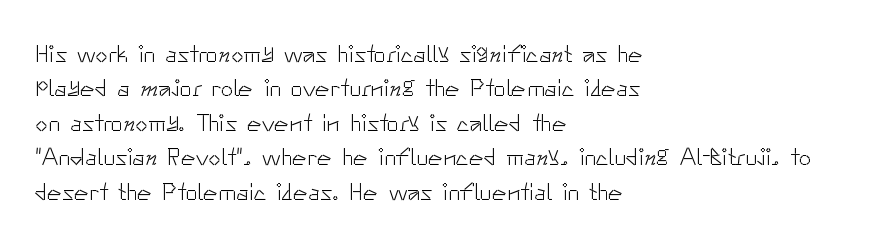
Spacing between characters is what you'd get straight out of the box. The passage shown is not underscored anywhere. The lines in this sample share a left origin and differ only in where they stop. The lines sit at an ordinary, default distance from one another. Is the type heavy? It reads as light-to-regular instead.
